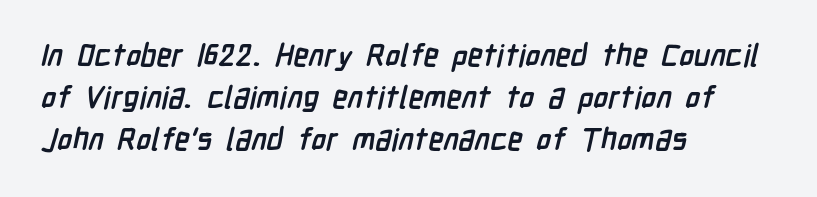
Each letter's strokes conclude bluntly, with no projecting serifs. Words float on clear page, feet unadorned. Bold? Absolutely — the strokes are thick and heavy. Line starts are locked; line ends wander. This sample keeps an unexceptional amount of space between lines.
